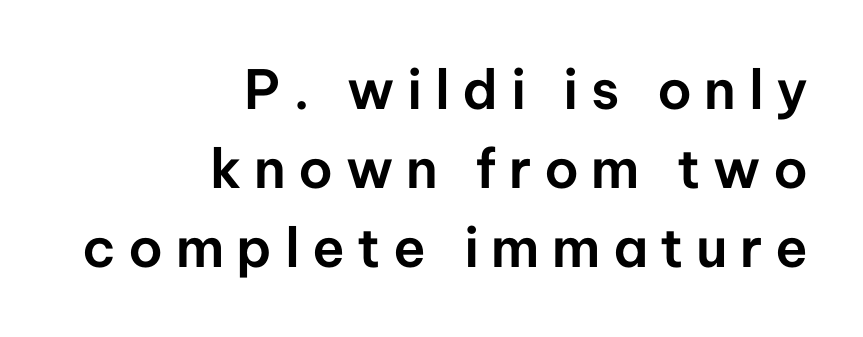
{"serif": "no", "italic": "no", "width": "normal", "stroke_contrast": "low", "x_height": "medium", "monospaced": "no", "underline": "no", "align": "right", "line_spacing": "normal", "line_spacing_ratio": 1.46, "letter_spacing": "wide", "letter_spacing_em": 0.23, "glyph_px": 54}
